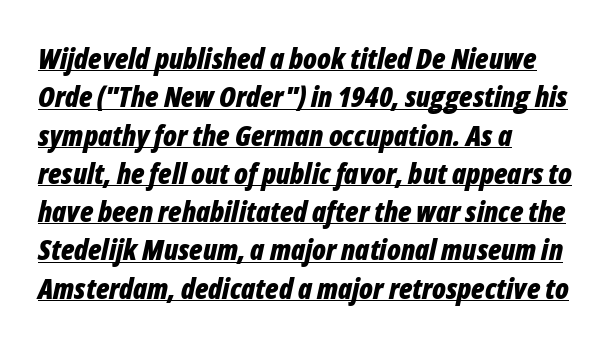
Q: Is the text bold? A: Yes.
Q: Is the text italic (slanted)? A: Yes, it leans right by about 12 degrees.
Q: Is the text underlined? A: Yes.
Q: How is the paragraph aligned? A: Left-aligned.
Q: Is the spacing between letters normal or unusually wide? A: Normal.
Q: Is the spacing between lines tight, normal or loose? A: Normal.
Q: Width (condensed, normal, or wide)? A: Condensed.
Q: Stroke contrast? A: Low.
Q: x-height? A: Medium.
Q: Monospaced? A: No.
